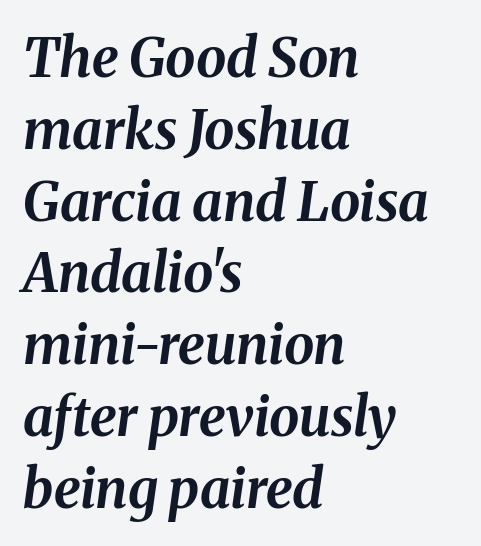
The image shows 54 px bold type, italic (leaning right); set left-aligned, normal line spacing (1.33x), normal letter spacing, not underlined; medium stroke contrast and a medium x-height.
